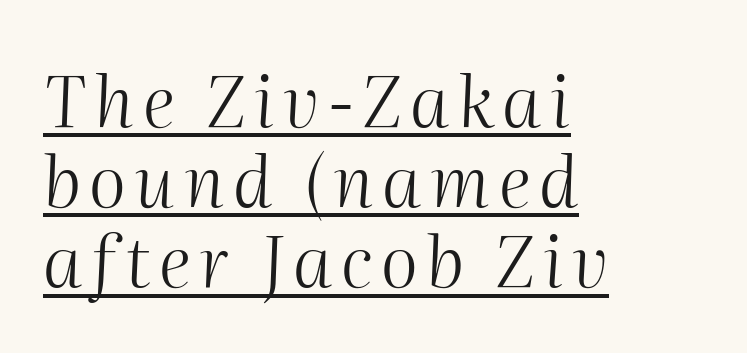
{"italic": "yes", "lean": "right", "slant_degrees": 2, "bold": "no", "weight": "light", "width": "normal", "stroke_contrast": "medium", "x_height": "medium", "monospaced": "no", "underline": "yes", "align": "left", "line_spacing": "tight", "line_spacing_ratio": 1.13, "glyph_px": 71}
